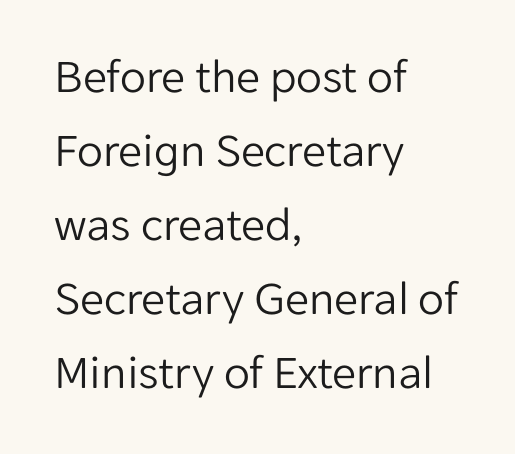
{"serif": "no", "italic": "no", "bold": "no", "weight": "light", "width": "normal", "stroke_contrast": "low", "x_height": "medium", "monospaced": "no", "underline": "no", "align": "left", "line_spacing": "normal", "line_spacing_ratio": 1.54, "letter_spacing": "normal", "letter_spacing_em": 0.0, "glyph_px": 48}
